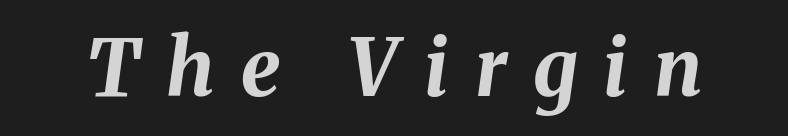
Glance below the letters and you will spot only blank space. Characters follow at a spacing far wider than the type designer built in. You'd pick this weight for a headline — it's a proper bold. The passage shown is typed in a proportional face where columns would drift. The lettering tilts uniformly, giving the passage an italic look.
